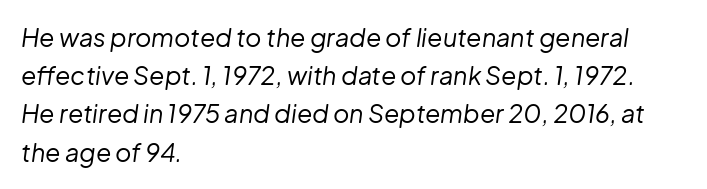
{"italic": "yes", "lean": "right", "slant_degrees": 8, "bold": "no", "underline": "no", "align": "left", "line_spacing": "normal", "line_spacing_ratio": 1.53, "letter_spacing": "normal", "letter_spacing_em": 0.0, "glyph_px": 25}
